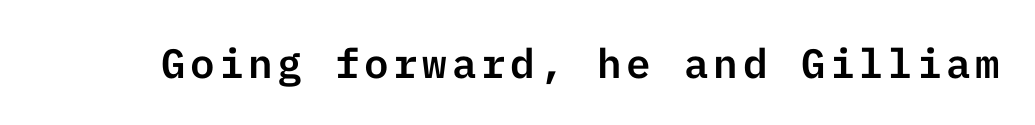
Posture: upright roman. Serif or sans? Sans — the stroke terminals are bare. Just letters on the line, the space beneath them empty.
